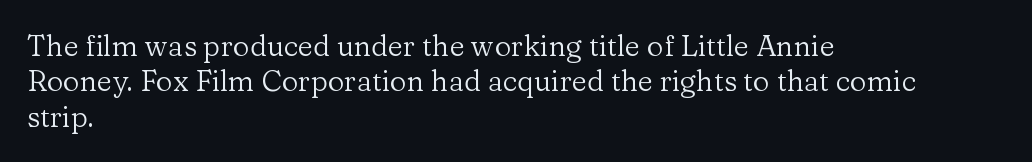
The image shows 29 px regular-weight serif type, upright; set left-aligned, line spacing 1.22x, normal letter spacing, not underlined; low stroke contrast and a medium x-height.
